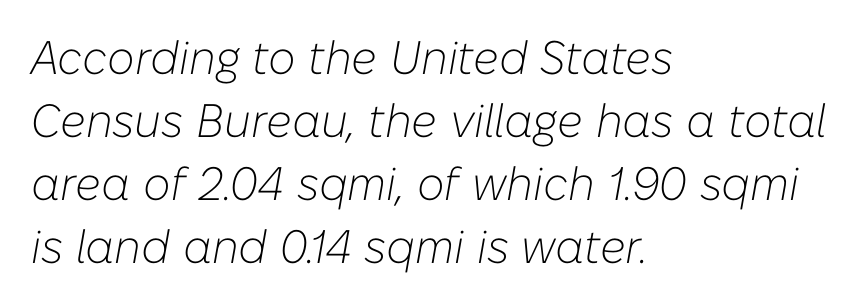
The passage shown is typed in a proportional face where columns would drift. This reads as an unemphasized weight, regular at the heaviest. The paragraph shown leans on its left margin. Italic? Definitely — the glyphs are oblique. Underline: absent.
